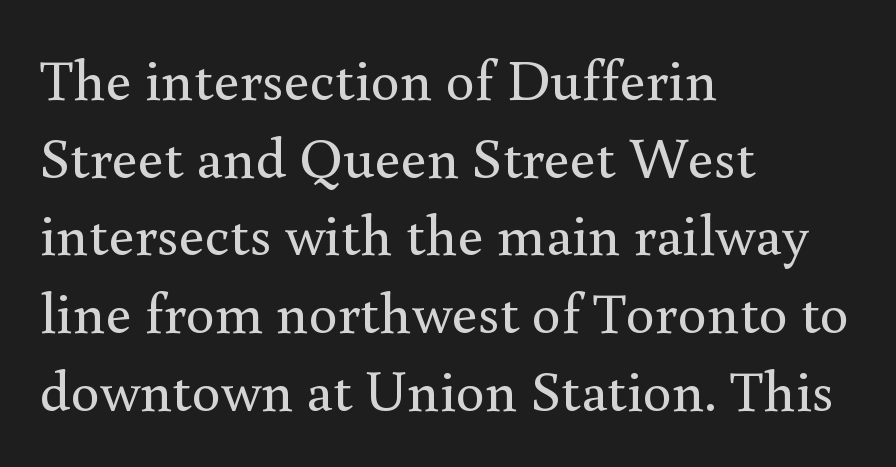
The image shows 58 px regular-weight serif type, upright; set left-aligned, normal line spacing (1.34x), normal letter spacing, not underlined; a small x-height.
